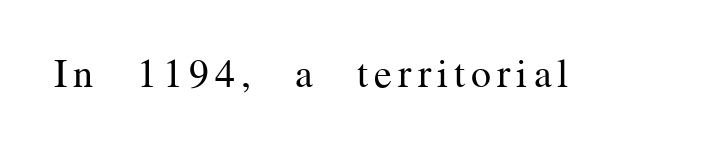
The image shows 40 px regular-weight serif type, upright; set not underlined; medium stroke contrast and a medium x-height.
